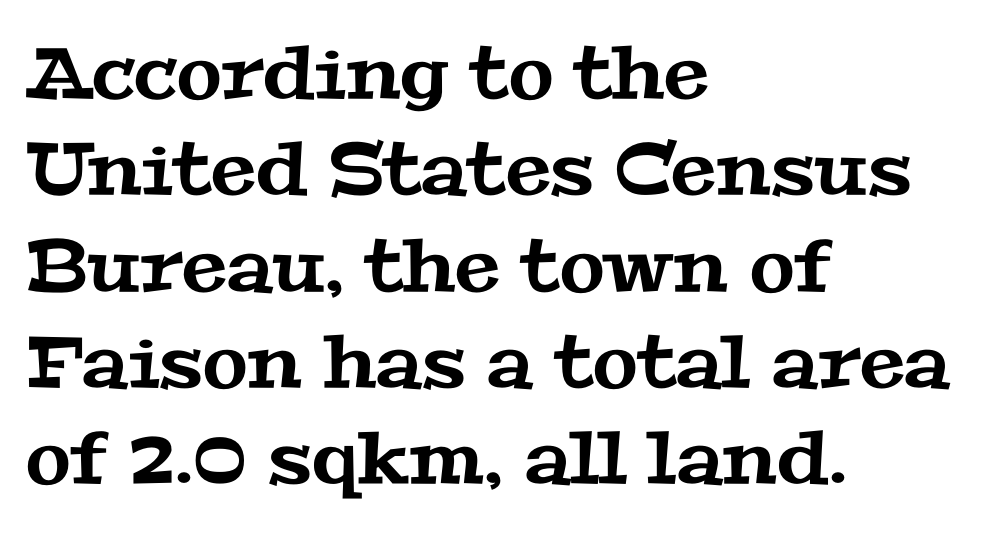
The image shows 73 px wide serif type; set left-aligned, normal line spacing (1.32x), normal letter spacing, not underlined; medium stroke contrast and a medium x-height.
